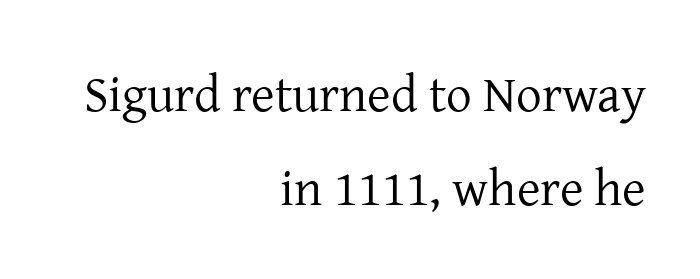
{"serif": "yes", "italic": "no", "bold": "no", "weight": "regular", "width": "normal", "stroke_contrast": "low", "x_height": "medium", "monospaced": "no", "underline": "no", "align": "right", "line_spacing_ratio": 1.85, "letter_spacing": "normal", "letter_spacing_em": 0.0, "glyph_px": 51}
